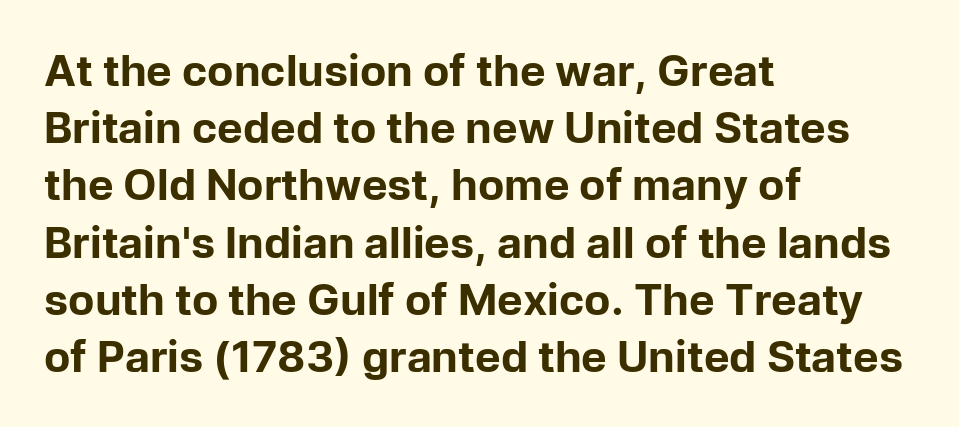
{"serif": "no", "italic": "no", "bold": "yes", "weight": "bold", "width": "normal", "stroke_contrast": "low", "x_height": "medium", "monospaced": "no", "underline": "no", "align": "left", "line_spacing": "normal", "line_spacing_ratio": 1.33, "letter_spacing": "normal", "letter_spacing_em": 0.0, "glyph_px": 43}
